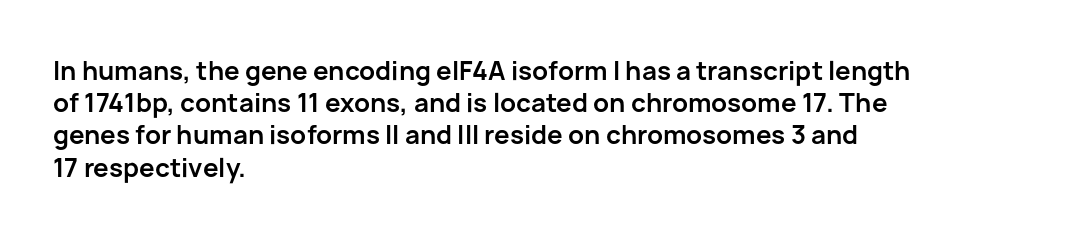
Q: Is the text bold? A: Yes.
Q: Is the text italic (slanted)? A: No, it is upright.
Q: Is the text underlined? A: No.
Q: How is the paragraph aligned? A: Left-aligned.
Q: Is the spacing between letters normal or unusually wide? A: Normal.
Q: Is the spacing between lines tight, normal or loose? A: Normal.
